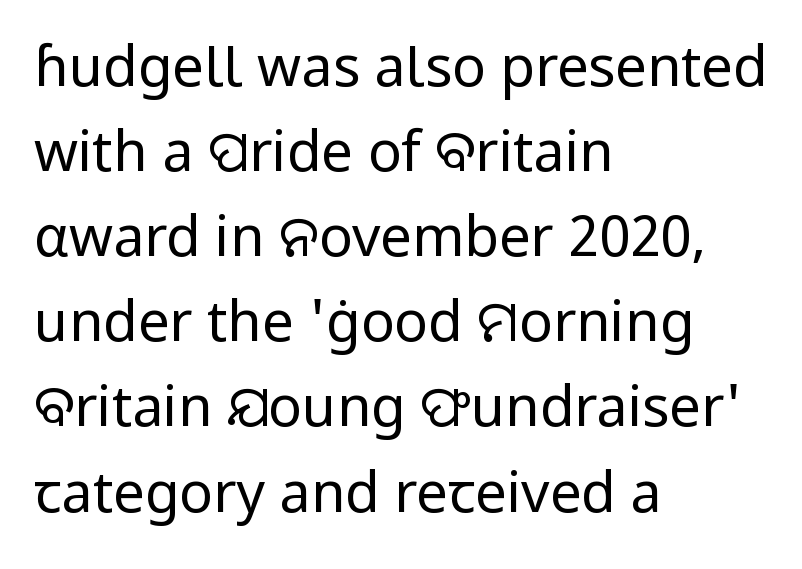
The image shows 56 px regular-weight sans-serif type, upright; set left-aligned, normal line spacing (1.52x), normal letter spacing, not underlined; low stroke contrast and a medium x-height.
